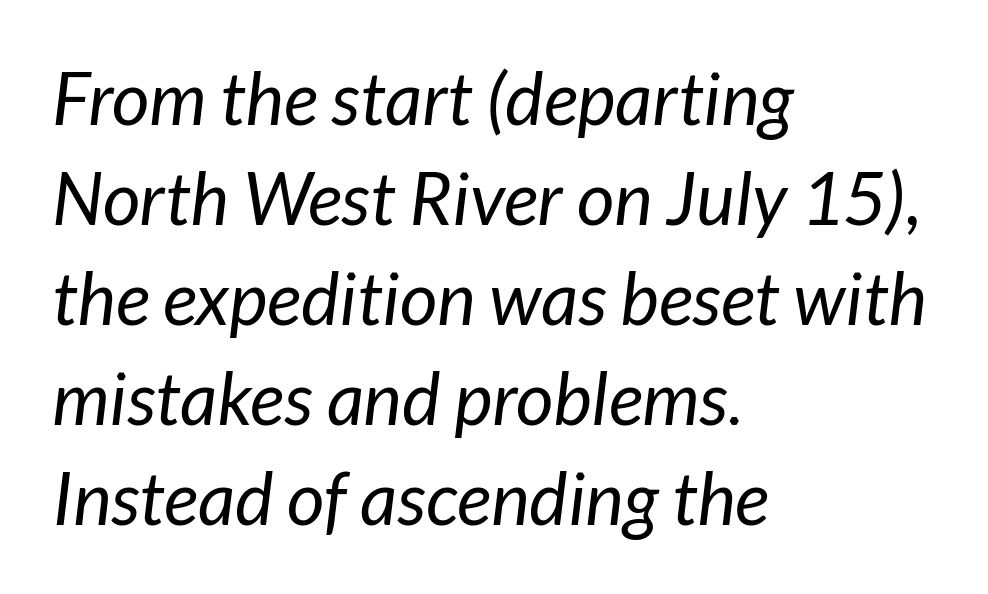
The image shows 73 px regular-weight type, italic (leaning right); set left-aligned, normal line spacing (1.37x), normal letter spacing, not underlined; low stroke contrast and a medium x-height.
